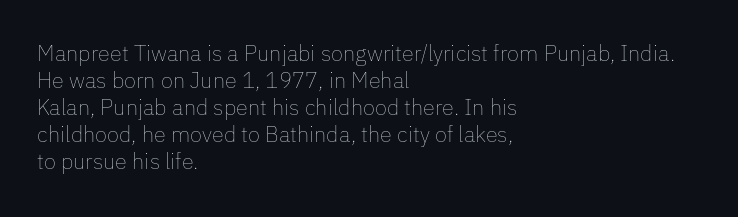
The image shows 22 px text type, upright; set left-aligned, line spacing 1.23x, normal letter spacing, not underlined.
